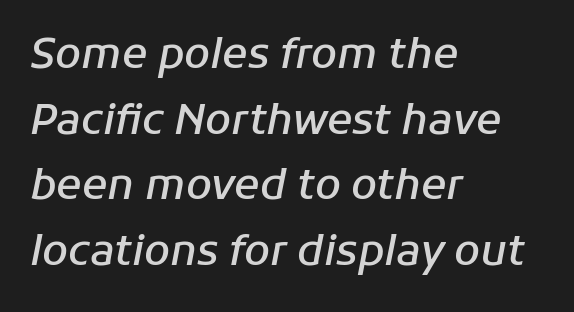
The image shows 42 px semibold type, italic (leaning right); set left-aligned, normal line spacing (1.56x), normal letter spacing, not underlined; low stroke contrast and a medium x-height.
